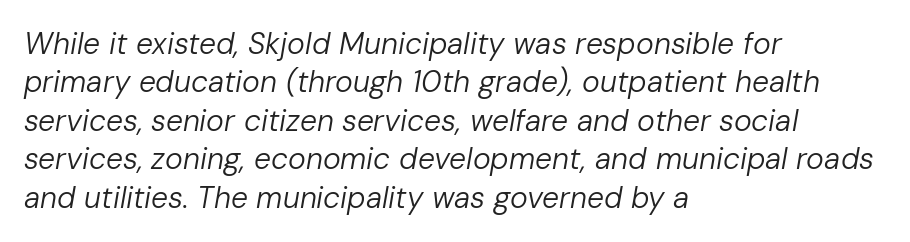
Q: Is the text bold? A: No.
Q: Is the text italic (slanted)? A: Yes, it leans right by about 10 degrees.
Q: Is the text underlined? A: No.
Q: How is the paragraph aligned? A: Left-aligned.
Q: Is the spacing between letters normal or unusually wide? A: Normal.
Q: Is the spacing between lines tight, normal or loose? A: Normal.
Q: Width (condensed, normal, or wide)? A: Normal.
Q: Stroke contrast? A: Low.
Q: x-height? A: Medium.
Q: Monospaced? A: No.
